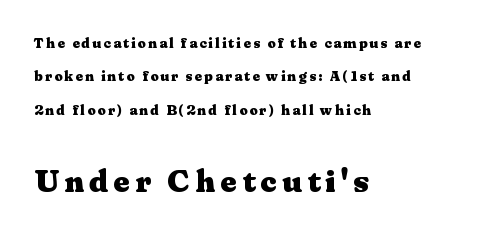
Scale increases going downward across the two blocks. Horizontal bands of white between lines are thick stripes. A dark, heavy texture on the line: the type is bold. Varying glyph widths throughout — classic text-font behaviour. Only glyphs here, with clear space below each row.
